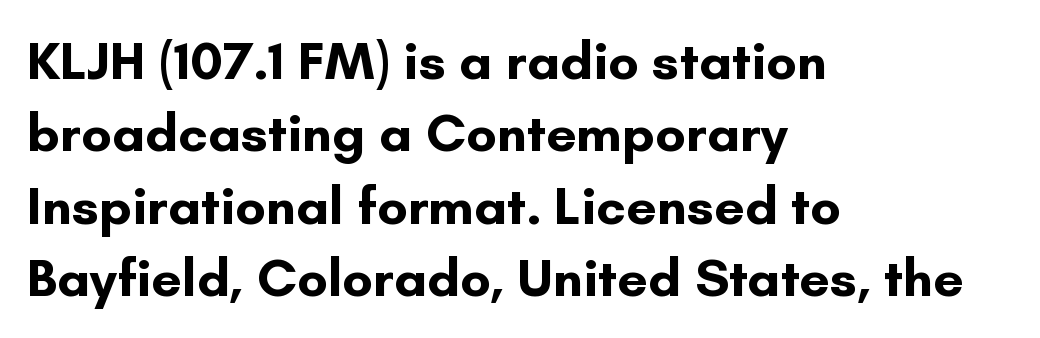
The glyphs have the mass of a bold cut. Is there much room between lines? A standard amount, neither cramped nor airy. Short and long lines alike share a common starting point at left. No extra tracking has been applied to these lines.
